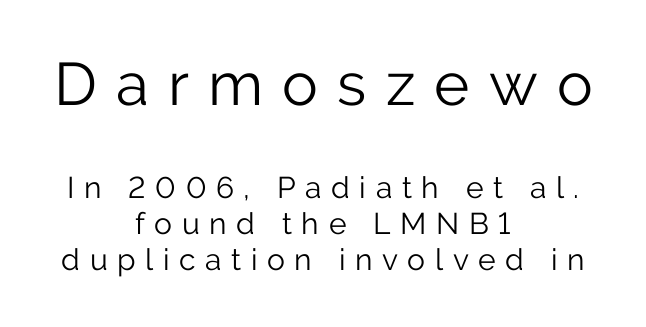
The image shows 60 px light sans-serif type, upright; set centered, line spacing 1.21x, unusually wide letter spacing (+0.32 em), not underlined; the first (top) block is 2.0x larger; low stroke contrast and a medium x-height.
